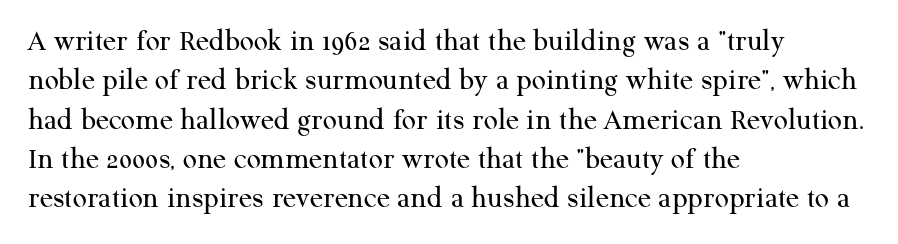
Q: Is the text bold? A: No.
Q: Is the text italic (slanted)? A: No, it is upright.
Q: Is the typeface a serif or a sans-serif typeface? A: Serif.
Q: Is the text underlined? A: No.
Q: How is the paragraph aligned? A: Left-aligned.
Q: Is the spacing between letters normal or unusually wide? A: Normal.
Q: Is the spacing between lines tight, normal or loose? A: Normal.
Q: Width (condensed, normal, or wide)? A: Normal.
Q: Stroke contrast? A: Medium.
Q: x-height? A: Medium.
Q: Monospaced? A: No.
